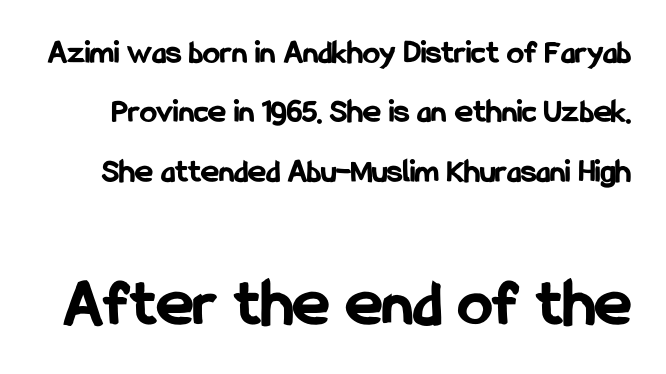
Q: Is the text bold? A: Yes.
Q: Is the text italic (slanted)? A: No, it is upright.
Q: Is the typeface a serif or a sans-serif typeface? A: Sans-serif.
Q: Is the text underlined? A: No.
Q: Is the spacing between letters normal or unusually wide? A: Normal.
Q: Which block of text is set in a larger size, the first (top) or the second (bottom)? A: The second (bottom) one.
Q: Width (condensed, normal, or wide)? A: Condensed.
Q: Stroke contrast? A: Low.
Q: x-height? A: Medium.
Q: Monospaced? A: No.
